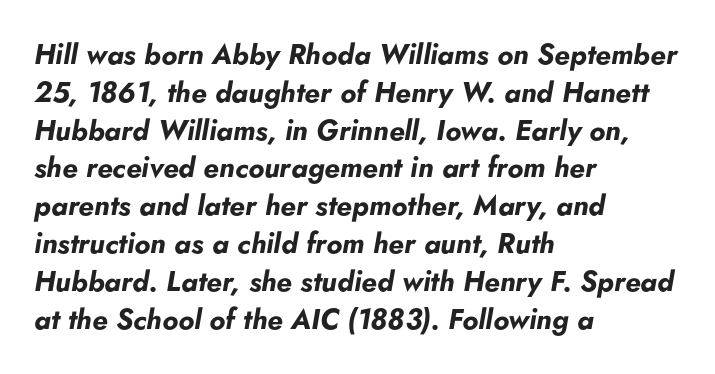
Q: Is the text bold? A: Yes.
Q: Is the text italic (slanted)? A: Yes, it leans right by about 5 degrees.
Q: Is the text underlined? A: No.
Q: How is the paragraph aligned? A: Left-aligned.
Q: Is the spacing between letters normal or unusually wide? A: Normal.
Q: Is the spacing between lines tight, normal or loose? A: Normal.
Q: Width (condensed, normal, or wide)? A: Normal.
Q: Stroke contrast? A: Low.
Q: x-height? A: Small.
Q: Monospaced? A: No.
